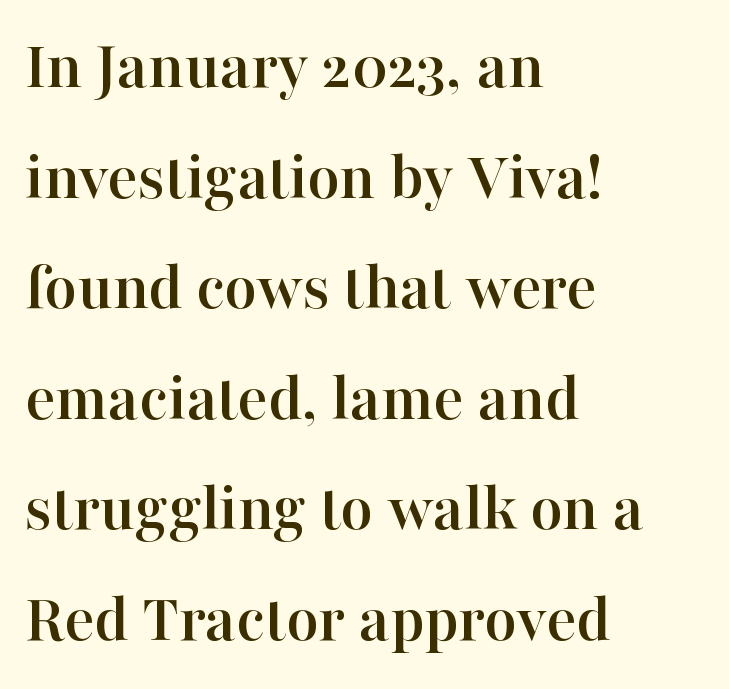
The image shows 70 px serif type, upright; set left-aligned, normal line spacing (1.58x), normal letter spacing, not underlined; high stroke contrast and a medium x-height.
